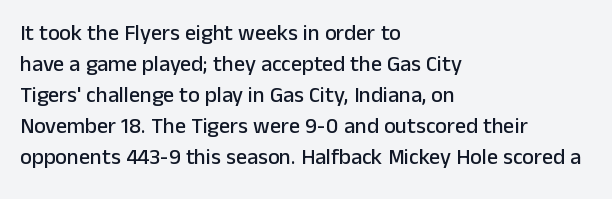
Q: Is the text italic (slanted)? A: No, it is upright.
Q: Is the text underlined? A: No.
Q: How is the paragraph aligned? A: Left-aligned.
Q: Is the spacing between letters normal or unusually wide? A: Normal.
Q: Is the spacing between lines tight, normal or loose? A: Normal.
